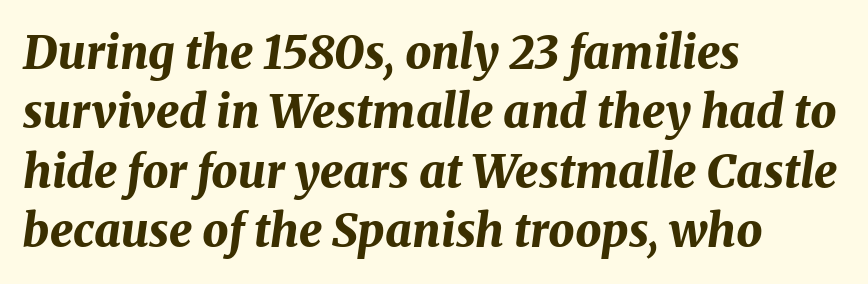
The image shows 46 px bold type, italic (leaning right); set left-aligned, normal line spacing (1.29x), normal letter spacing, not underlined; medium stroke contrast and a medium x-height.
